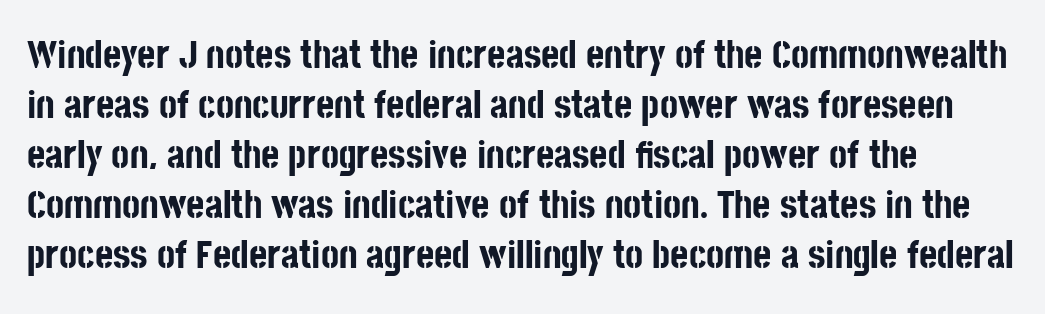
{"serif": "no", "italic": "no", "bold": "yes", "weight": "bold", "width": "condensed", "stroke_contrast": "low", "x_height": "large", "monospaced": "no", "underline": "no", "align": "left", "line_spacing": "normal", "line_spacing_ratio": 1.28, "letter_spacing": "normal", "letter_spacing_em": 0.0, "glyph_px": 39}
